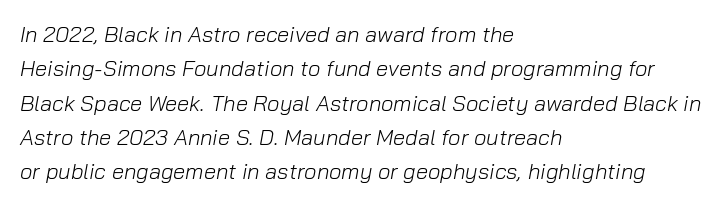
{"italic": "yes", "lean": "right", "slant_degrees": 10, "bold": "no", "underline": "no", "align": "left", "line_spacing": "normal", "line_spacing_ratio": 1.56, "letter_spacing": "normal", "letter_spacing_em": 0.0, "glyph_px": 22}
